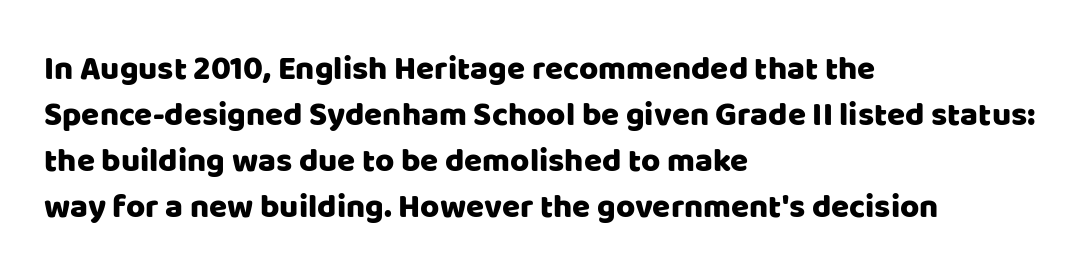
The image shows 33 px sans-serif type, upright; set left-aligned, normal line spacing (1.39x), normal letter spacing, not underlined; low stroke contrast and a large x-height.
